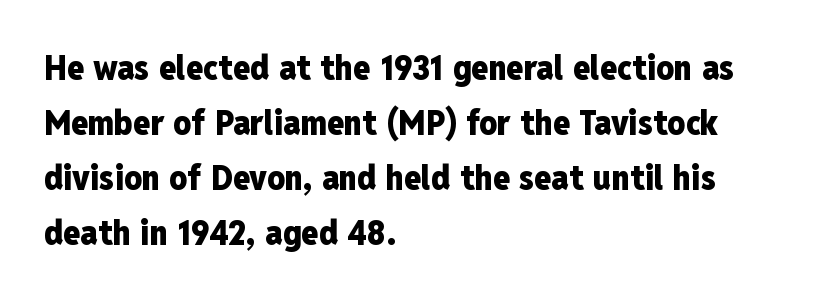
Quick note: interline space is typical. Glance below the letters and you will spot only blank space. The typesetter chose a ragged-right arrangement here. Bold? Absolutely — the strokes are thick and heavy.
